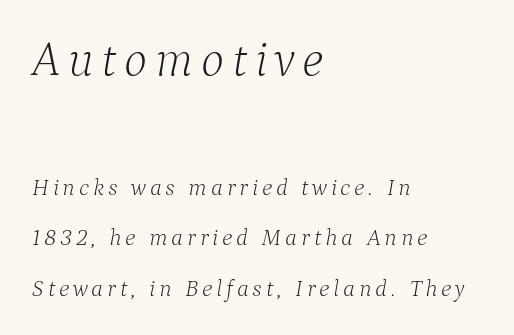
{"serif": "yes", "italic": "yes", "lean": "right", "slant_degrees": 9, "bold": "no", "weight": "light", "width": "normal", "stroke_contrast": "low", "x_height": "medium", "monospaced": "no", "underline": "no", "align": "left", "line_spacing": "loose", "line_spacing_ratio": 2.1, "larger_block": "first", "size_ratio": 2.04, "glyph_px": 49}
